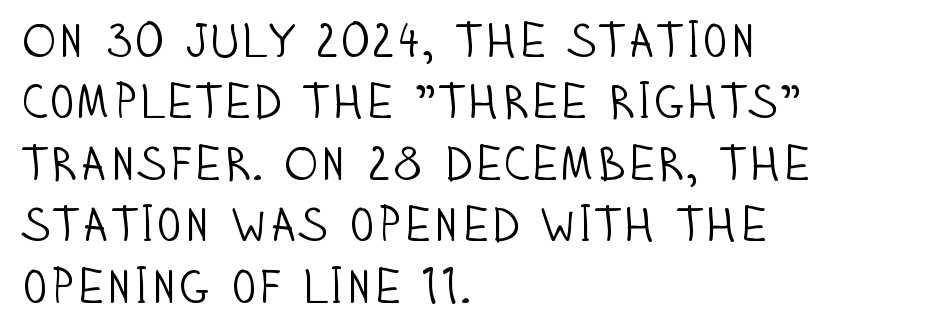
The image shows 48 px light, condensed sans-serif type, upright; set left-aligned, normal line spacing (1.28x), normal letter spacing, not underlined; low stroke contrast and a large x-height.
